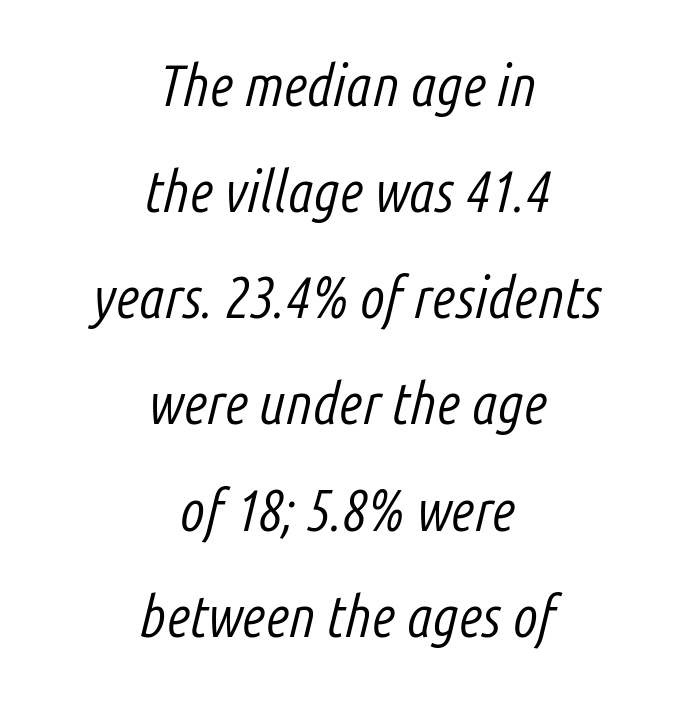
{"italic": "yes", "lean": "right", "slant_degrees": 14, "bold": "no", "weight": "light", "width": "condensed", "stroke_contrast": "low", "x_height": "medium", "monospaced": "no", "underline": "no", "align": "center", "line_spacing_ratio": 1.83, "letter_spacing": "normal", "letter_spacing_em": 0.0, "glyph_px": 58}
